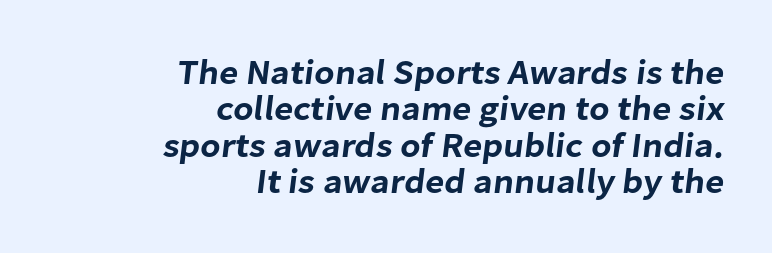
Is the letter spacing exaggerated? No — it looks like the ordinary default. The passage shown stacks its lines with hardly any gap. Which margin do the lines hug? The right one — the left edge is uneven. The face used here is proportionally spaced, like ordinary book or web type.
